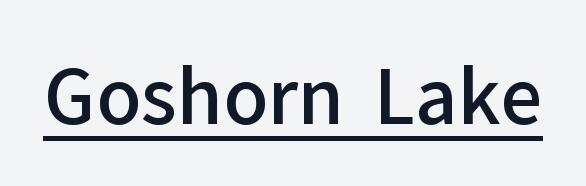
Q: Is the text bold? A: Semi-bold.
Q: Is the text italic (slanted)? A: No, it is upright.
Q: Is the typeface a serif or a sans-serif typeface? A: Sans-serif.
Q: Is the text underlined? A: Yes.
Q: Is the spacing between letters normal or unusually wide? A: Normal.
Q: Width (condensed, normal, or wide)? A: Normal.
Q: Stroke contrast? A: Low.
Q: x-height? A: Medium.
Q: Monospaced? A: No.
